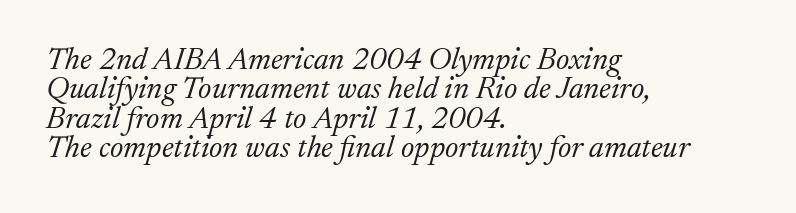
Compared with typical paragraphs, the rows here are closer together. These lines are rendered in a variable-pitch font. The face looks like a standard text weight, possibly lighter. Descenders are the only things crossing below the line. The font family rendered here belongs to the serif group.
